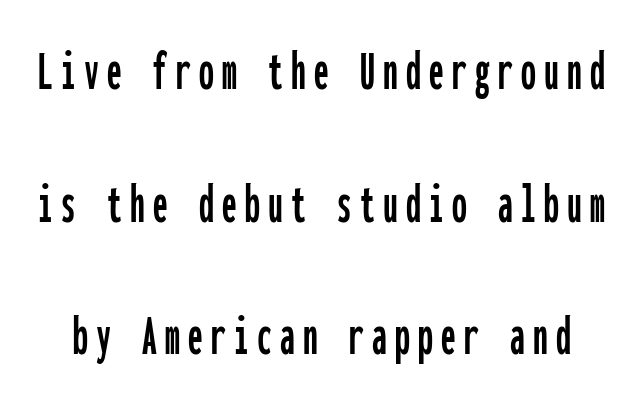
The image shows 59 px condensed sans-serif type, upright, monospaced; set loose line spacing (2.25x), not underlined; low stroke contrast and a medium x-height.
